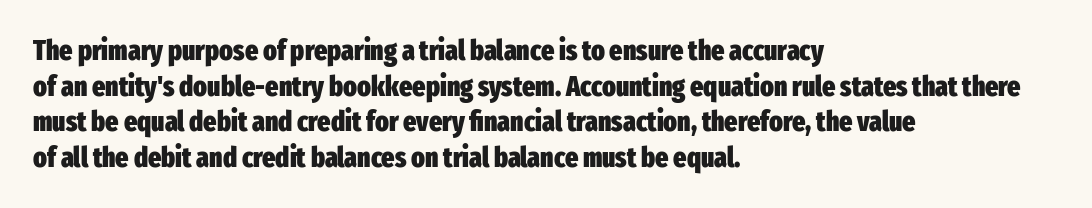
The image shows 28 px heavy, condensed sans-serif type, upright; set left-aligned, normal line spacing (1.27x), normal letter spacing, not underlined; low stroke contrast and a medium x-height.
